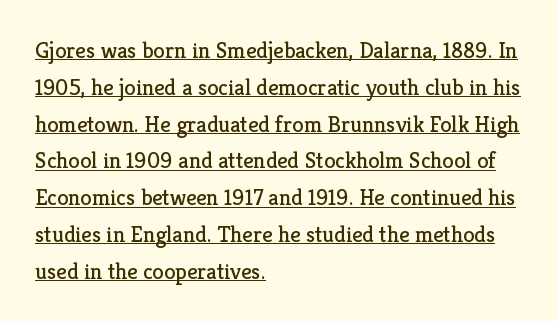
{"italic": "no", "bold": "no", "underline": "yes", "align": "left", "line_spacing": "normal", "line_spacing_ratio": 1.6, "letter_spacing": "normal", "letter_spacing_em": 0.0, "glyph_px": 23}
